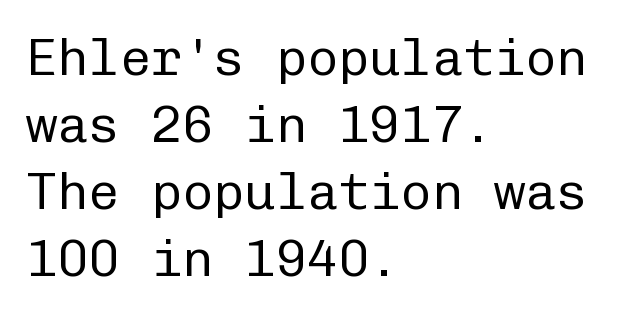
The image shows 52 px regular-weight sans-serif type, upright, monospaced; set left-aligned, normal line spacing (1.29x), normal letter spacing, not underlined; low stroke contrast and a medium x-height.
